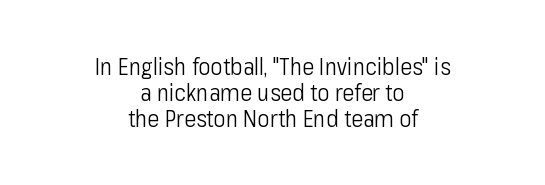
Line spacing here is tight. Bold? No — there's no thickening of the strokes. Italic? Not at all — the glyphs are vertical. The letterforms sit shoulder to shoulder at normal distance.
